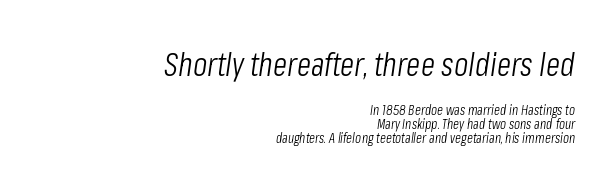
Q: Is the text bold? A: No.
Q: Is the text italic (slanted)? A: Yes, it leans right by about 8 degrees.
Q: Is the text underlined? A: No.
Q: How is the paragraph aligned? A: Right-aligned.
Q: Is the spacing between letters normal or unusually wide? A: Normal.
Q: Is the spacing between lines tight, normal or loose? A: Tight.
Q: Which block of text is set in a larger size, the first (top) or the second (bottom)? A: The first (top) one.
Q: Width (condensed, normal, or wide)? A: Condensed.
Q: Stroke contrast? A: Low.
Q: x-height? A: Medium.
Q: Monospaced? A: No.
